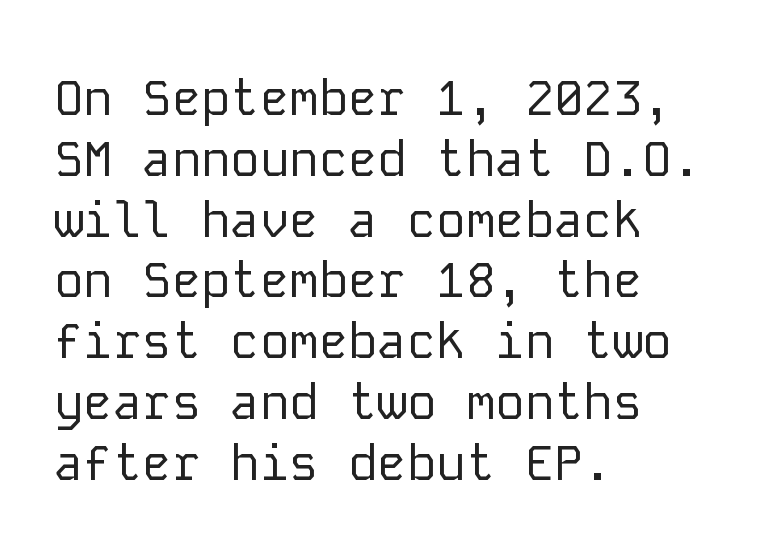
Has an underline been added? It has not. Every character here occupies the same horizontal width, giving the sample a typewriter-like rhythm. The strokes carry an ordinary text weight at most. The characters display no serif detailing; their extremities are plain.
